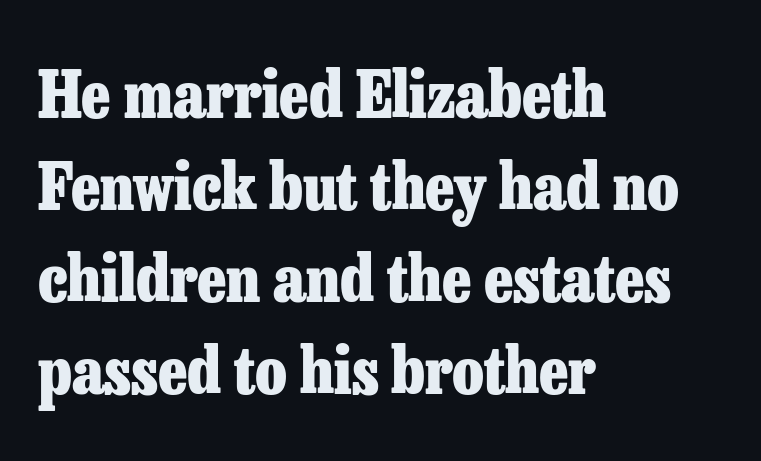
Q: Is the text bold? A: Yes.
Q: Is the text italic (slanted)? A: No, it is upright.
Q: Is the typeface a serif or a sans-serif typeface? A: Serif.
Q: Is the text underlined? A: No.
Q: How is the paragraph aligned? A: Left-aligned.
Q: Is the spacing between letters normal or unusually wide? A: Normal.
Q: Is the spacing between lines tight, normal or loose? A: Normal.
Q: Width (condensed, normal, or wide)? A: Normal.
Q: Stroke contrast? A: Low.
Q: x-height? A: Medium.
Q: Monospaced? A: No.
